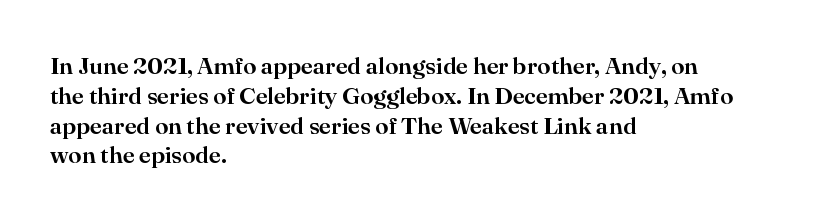
This sample uses an upright cut, with every glyph sitting square on the baseline. The space beneath each line is pristine and unruled. Short note: letters normally spaced. A classic flush-left, rag-right setting is used for this passage.
